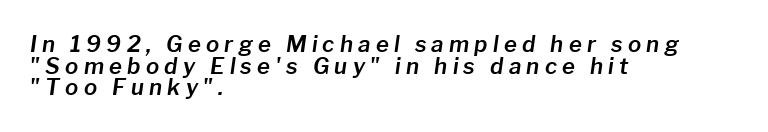
Q: Is the text italic (slanted)? A: Yes, it leans right by about 8 degrees.
Q: Is the text underlined? A: No.
Q: How is the paragraph aligned? A: Left-aligned.
Q: Is the spacing between letters normal or unusually wide? A: Unusually wide.
Q: Is the spacing between lines tight, normal or loose? A: Tight.
